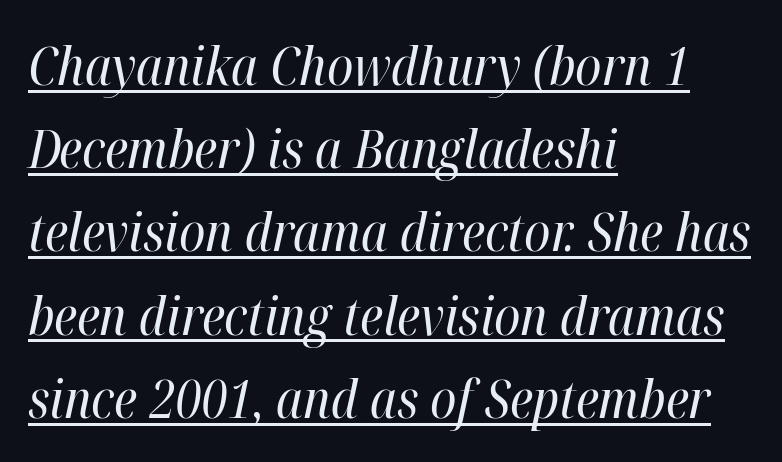
Q: Is the text bold? A: No.
Q: Is the text italic (slanted)? A: Yes, it leans right by about 12 degrees.
Q: Is the text underlined? A: Yes.
Q: How is the paragraph aligned? A: Left-aligned.
Q: Is the spacing between letters normal or unusually wide? A: Normal.
Q: Is the spacing between lines tight, normal or loose? A: Normal.
Q: Width (condensed, normal, or wide)? A: Condensed.
Q: Stroke contrast? A: High.
Q: x-height? A: Medium.
Q: Monospaced? A: No.
